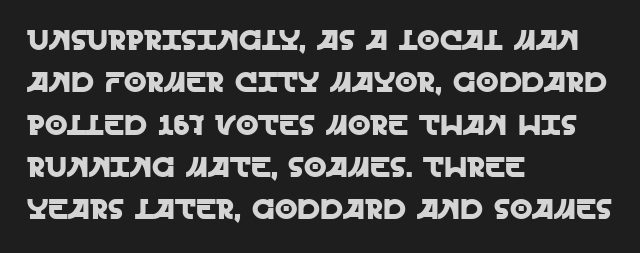
The image shows 29 px sans-serif type, upright; set left-aligned, normal line spacing (1.46x), normal letter spacing, not underlined; a large x-height.
